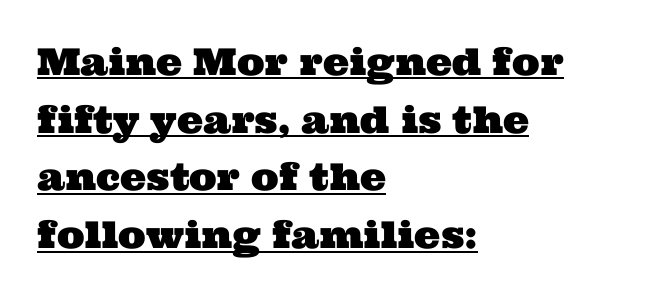
Observe the serifs anchoring each vertical stroke in this sample. Compared with a centered layout, this one pins lines to the left instead. What's the leading like? Ordinary, nothing unusual. The passage shown has conventional tracking throughout.
